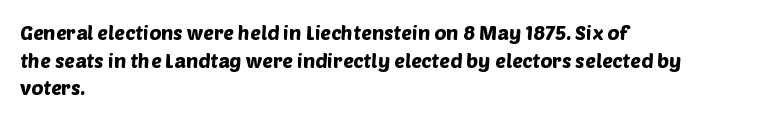
The baseline area is clear. Does extra space separate the letters? No, they use regular spacing. The passage is arranged the way most books set body copy — flush left. Honestly, the row spacing looks completely unremarkable.
